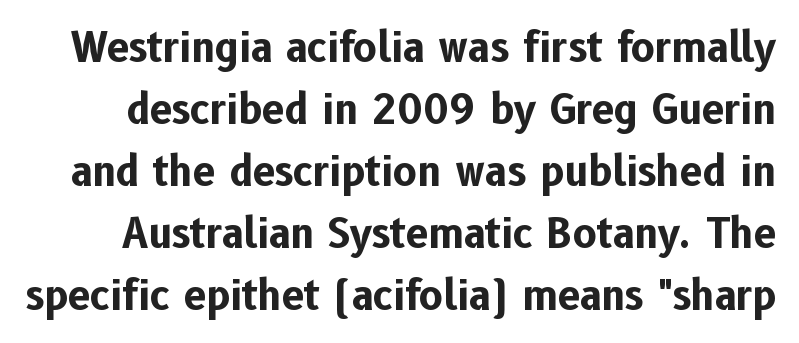
Look at the stroke-to-counter ratio: heavy, a bold. Each row of text sits above clean, open space. The rendering shows plain stroke endings on the letterforms — a sans-serif design. The face used here is proportionally spaced, like ordinary book or web type.
